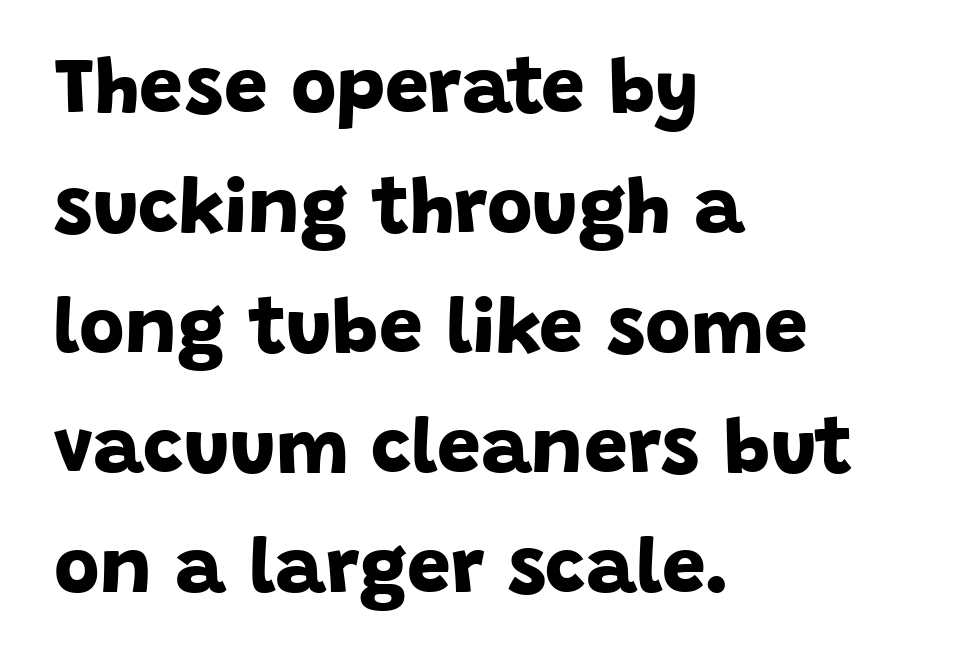
The image shows 78 px bold sans-serif type; set left-aligned, normal line spacing (1.54x), normal letter spacing, not underlined; low stroke contrast and a large x-height.
